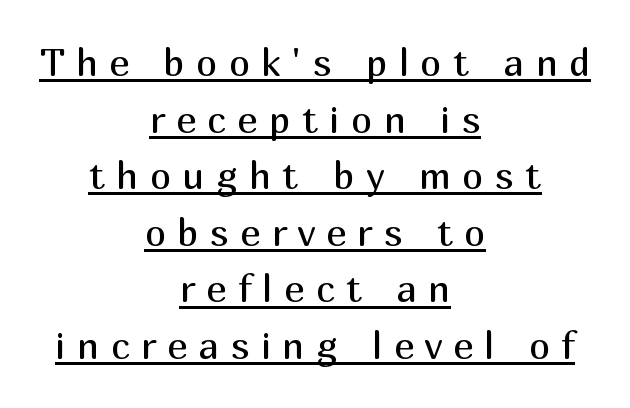
{"serif": "no", "italic": "no", "bold": "no", "weight": "regular", "width": "normal", "stroke_contrast": "medium", "x_height": "medium", "monospaced": "no", "underline": "yes", "align": "center", "line_spacing": "normal", "line_spacing_ratio": 1.49, "letter_spacing": "wide", "letter_spacing_em": 0.3, "glyph_px": 38}
